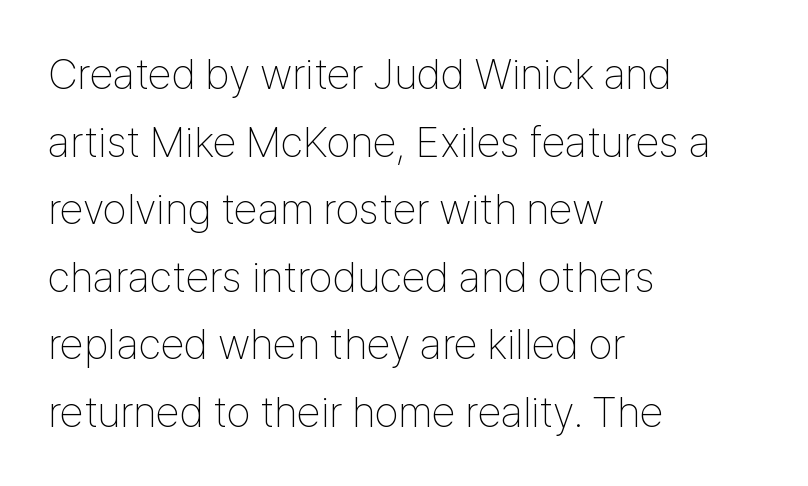
Regarding serifs, this sample does without them. Weight: not bold — regular or lighter. Tracking here is standard; glyphs follow each other at the usual distance. You could not count columns in this text — the font is proportionally spaced.
